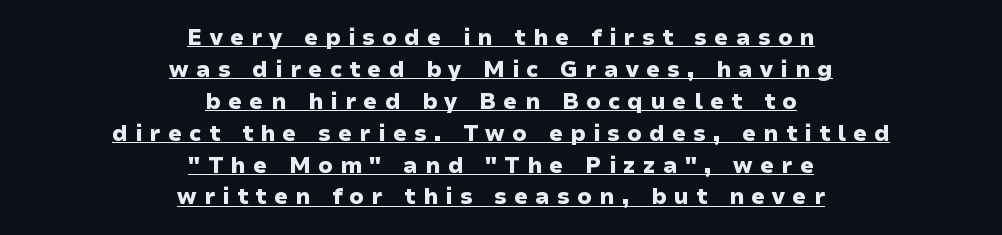
Compared with typical body copy, the letter spacing here is much looser. What decoration does the sample have? An underline. These lines carry a lot of weight — the face is fully bold. Whoever set this chose a conventional vertical rhythm.
